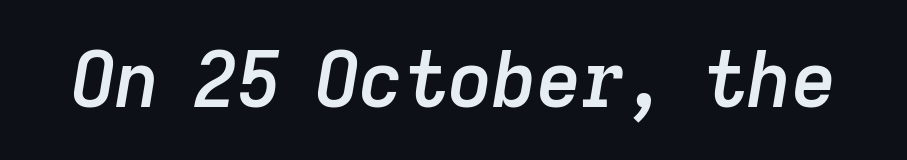
Q: Is the text bold? A: Semi-bold.
Q: Is the text italic (slanted)? A: Yes, it leans right by about 9 degrees.
Q: Is the text underlined? A: No.
Q: Is the spacing between letters normal or unusually wide? A: Normal.
Q: Width (condensed, normal, or wide)? A: Normal.
Q: Stroke contrast? A: Low.
Q: x-height? A: Medium.
Q: Monospaced? A: No.
